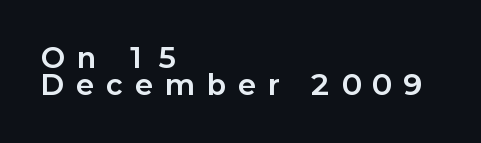
Q: Is the text bold? A: Yes.
Q: Is the text italic (slanted)? A: No, it is upright.
Q: Is the text underlined? A: No.
Q: How is the paragraph aligned? A: Left-aligned.
Q: Is the spacing between letters normal or unusually wide? A: Unusually wide.
Q: Is the spacing between lines tight, normal or loose? A: Tight.
